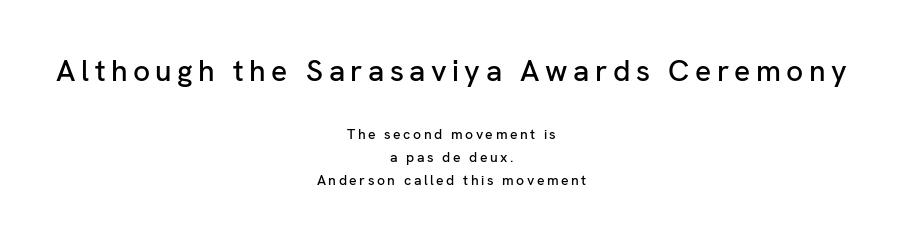
The image shows 30 px sans-serif type, upright; set centered, normal line spacing (1.66x), not underlined; the first (top) block is 2.14x larger; low stroke contrast and a medium x-height.
